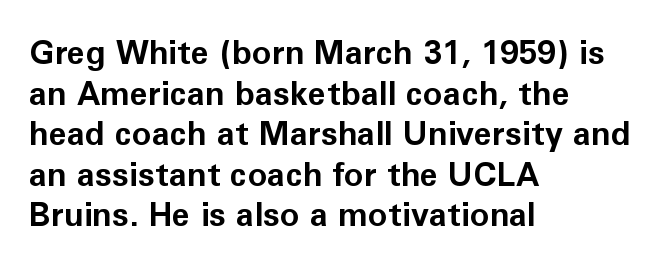
Q: Is the text bold? A: Yes.
Q: Is the text italic (slanted)? A: No, it is upright.
Q: Is the typeface a serif or a sans-serif typeface? A: Sans-serif.
Q: Is the text underlined? A: No.
Q: How is the paragraph aligned? A: Left-aligned.
Q: Is the spacing between letters normal or unusually wide? A: Normal.
Q: Width (condensed, normal, or wide)? A: Normal.
Q: Stroke contrast? A: Low.
Q: x-height? A: Medium.
Q: Monospaced? A: No.
